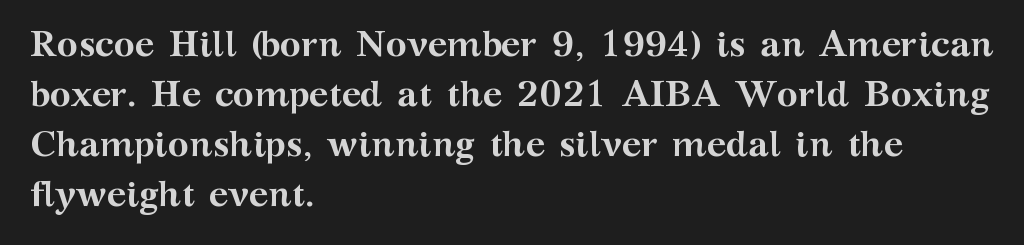
Default kerning and tracking; the words read as compact shapes. It's the straight-up-and-down kind of type. This rendering employs a face with finishing strokes, i.e., a serif. Rows of type keep a routine distance in the vertical direction. The area under the type is left untouched. The ragged edge is on the right, which tells us the setting is flush left.
